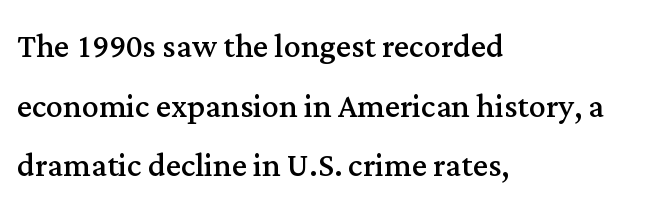
The typography opts for an upright posture over an oblique one. Any mark beneath the type? The region is blank. Each new line begins a customary step beneath the previous one. Is the stroke heavy? The answer is a plain regular-or-lighter.
